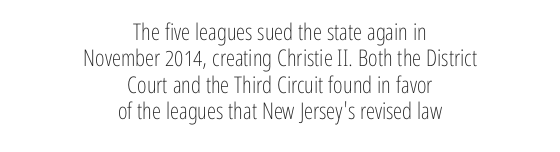
The image shows 23 px text type, upright; set centered, tight line spacing (1.15x), normal letter spacing, not underlined.
